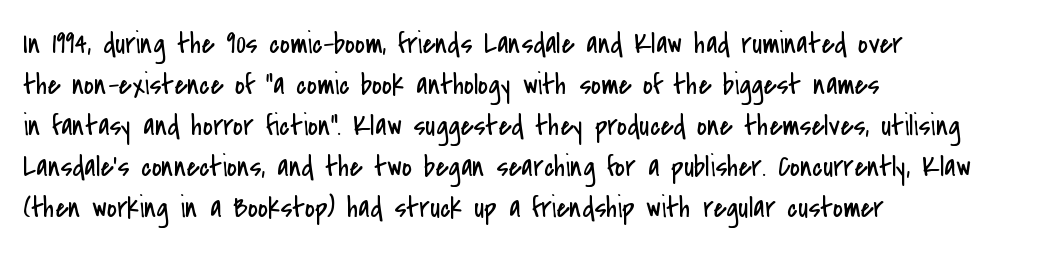
{"serif": "no", "italic": "no", "bold": "no", "weight": "regular", "width": "condensed", "stroke_contrast": "low", "x_height": "small", "monospaced": "no", "underline": "no", "align": "left", "line_spacing": "normal", "line_spacing_ratio": 1.37, "letter_spacing": "normal", "letter_spacing_em": 0.0, "glyph_px": 30}
